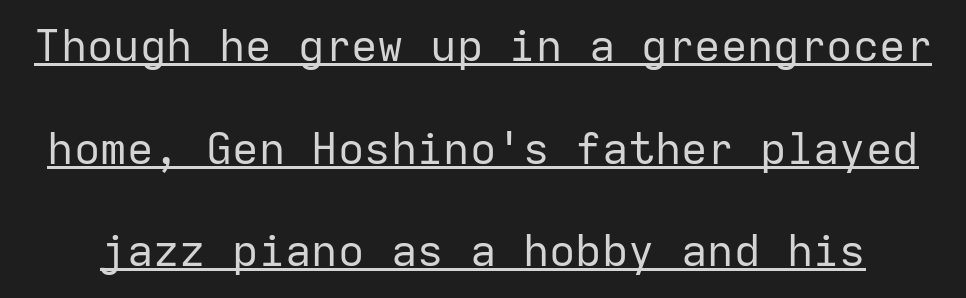
The axis of the letterforms is exactly vertical. Note the uniform advance width — an 'i' takes as much space as an 'm'. The passage shown stacks its lines with a broad gap. This is not heavy type; no bold has been used. Underline: present. Observe the absence of serifs on each vertical stroke in this sample.
